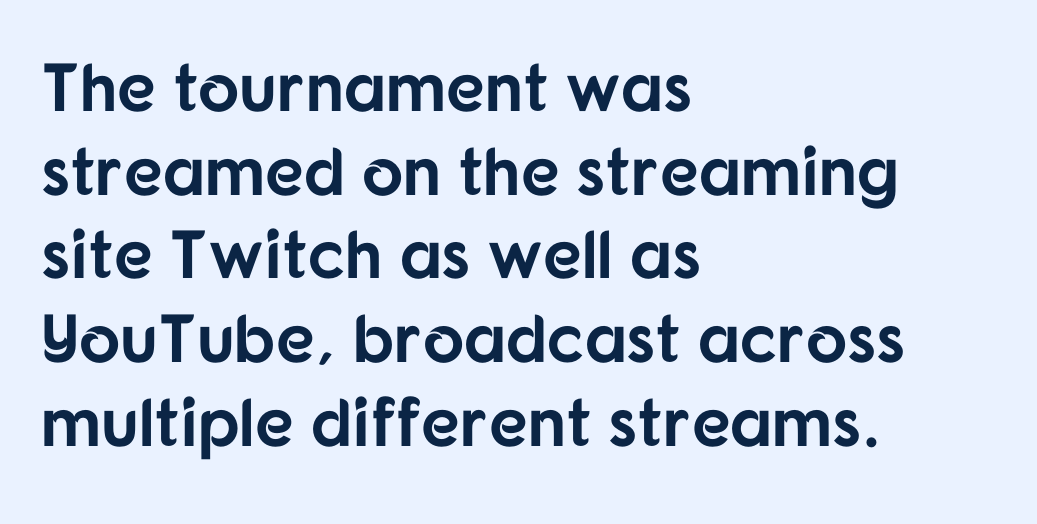
The image shows 68 px bold sans-serif type, upright; set left-aligned, line spacing 1.23x, normal letter spacing, not underlined; low stroke contrast and a medium x-height.
